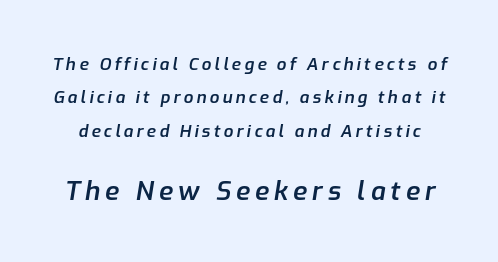
The lines are spread far apart with generous leading. Compared with ordinary roman type, these characters are visibly tilted. Look at the stroke-to-counter ratio: somewhat heavy, a semibold. The block sitting lower on the canvas is the one with enlarged characters. Honestly, there is no underline to notice here at all.
